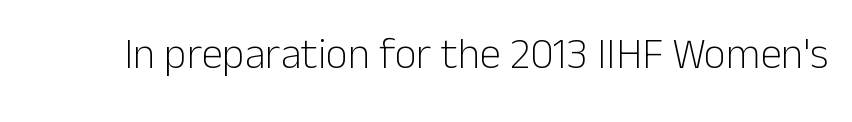
Q: Is the text bold? A: No.
Q: Is the text italic (slanted)? A: No, it is upright.
Q: Is the typeface a serif or a sans-serif typeface? A: Sans-serif.
Q: Is the text underlined? A: No.
Q: Is the spacing between letters normal or unusually wide? A: Normal.
Q: Width (condensed, normal, or wide)? A: Normal.
Q: Stroke contrast? A: Low.
Q: x-height? A: Medium.
Q: Monospaced? A: No.
